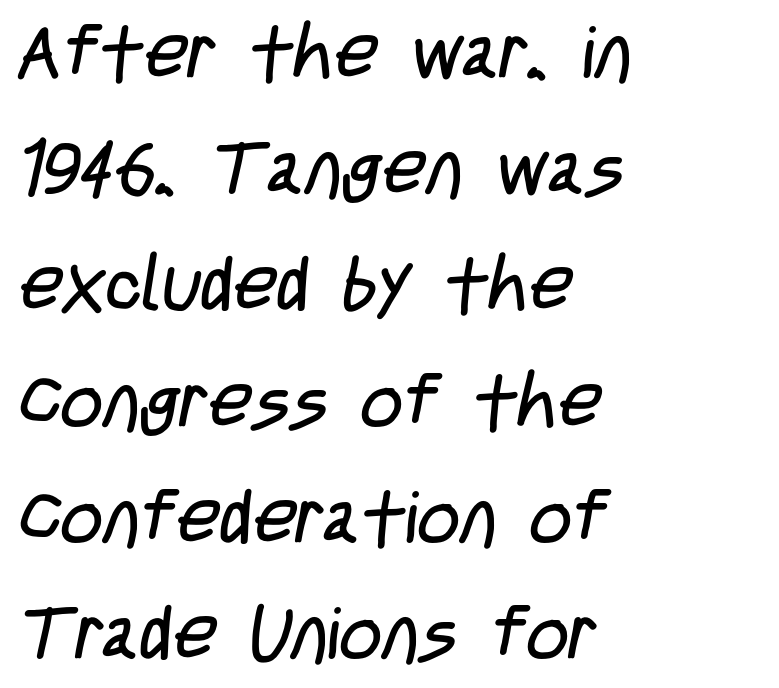
{"serif": "no", "bold": "no", "weight": "regular", "width": "condensed", "stroke_contrast": "low", "x_height": "large", "monospaced": "no", "underline": "no", "align": "left", "line_spacing": "normal", "line_spacing_ratio": 1.57, "letter_spacing": "normal", "letter_spacing_em": 0.0, "glyph_px": 74}
